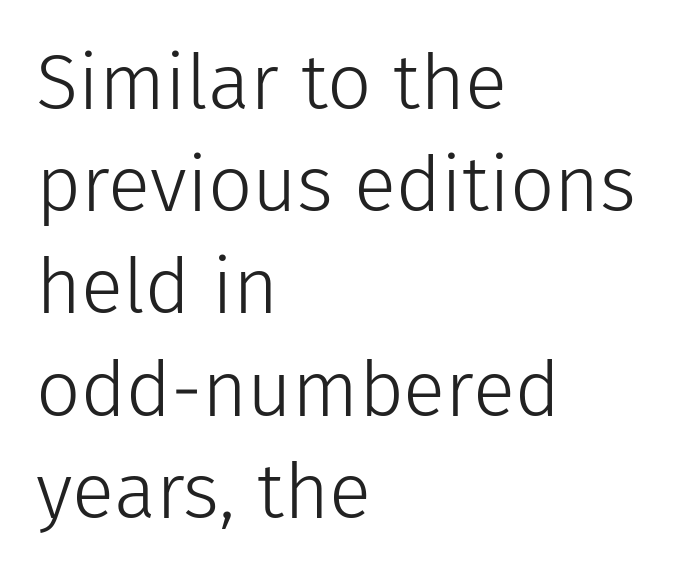
The image shows 78 px light sans-serif type, upright; set left-aligned, normal line spacing (1.31x), normal letter spacing, not underlined; low stroke contrast and a medium x-height.
